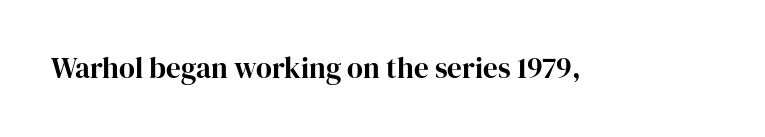
Q: Is the text italic (slanted)? A: No, it is upright.
Q: Is the typeface a serif or a sans-serif typeface? A: Serif.
Q: Is the text underlined? A: No.
Q: Is the spacing between letters normal or unusually wide? A: Normal.
Q: Width (condensed, normal, or wide)? A: Normal.
Q: Stroke contrast? A: High.
Q: x-height? A: Medium.
Q: Monospaced? A: No.
